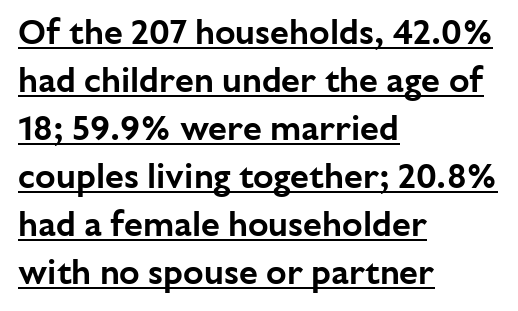
Underlining? Definitely there. Each new line begins a customary step beneath the previous one. This sample has the flowing, uneven cadence of proportional lettering. Italic: no, the glyphs are upright roman.
